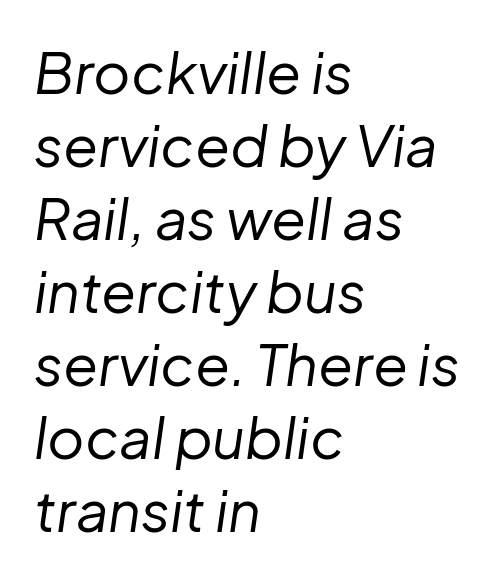
The image shows 57 px regular-weight type, italic (leaning right); set left-aligned, normal line spacing (1.28x), normal letter spacing, not underlined; low stroke contrast and a medium x-height.
